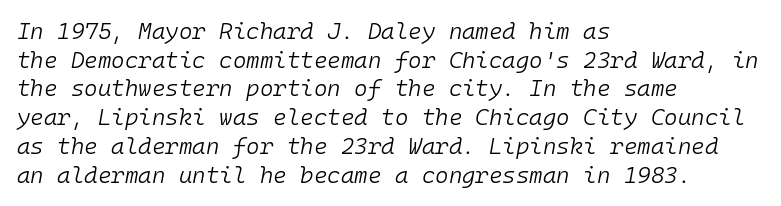
Q: Is the text bold? A: No.
Q: Is the text italic (slanted)? A: Yes, it leans right by about 10 degrees.
Q: Is the text underlined? A: No.
Q: How is the paragraph aligned? A: Left-aligned.
Q: Is the spacing between letters normal or unusually wide? A: Normal.
Q: Is the spacing between lines tight, normal or loose? A: Normal.
